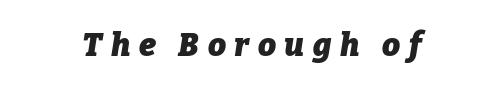
Q: Is the text bold? A: Yes.
Q: Is the text italic (slanted)? A: Yes, it leans right by about 9 degrees.
Q: Is the text underlined? A: No.
Q: Is the spacing between letters normal or unusually wide? A: Unusually wide.
Q: Width (condensed, normal, or wide)? A: Normal.
Q: Stroke contrast? A: Low.
Q: x-height? A: Medium.
Q: Monospaced? A: No.
